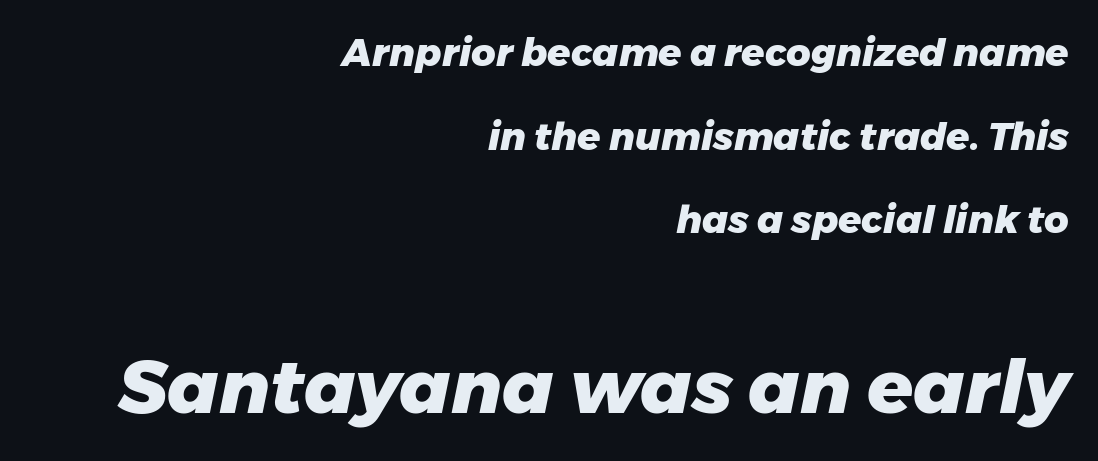
In terms of weight, the rendering is a true, heavy bold. In terms of letterspacing, this is plain default setting. The lines are quadded right. Is this a fixed-width face? No — the glyphs have proportional, varying widths. The later block is typeset at a bigger size than the earlier block. Emphasis-style slanted type is in use.
